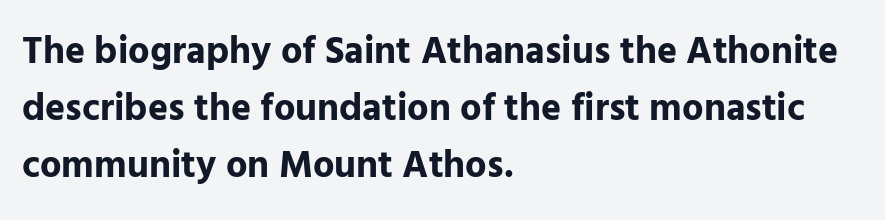
The image shows 38 px bold sans-serif type, upright; set left-aligned, normal line spacing (1.5x), normal letter spacing, not underlined; low stroke contrast and a medium x-height.
